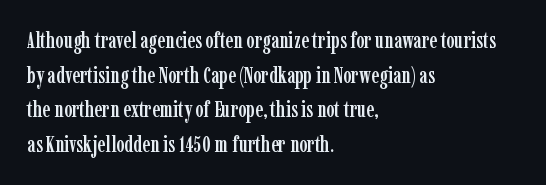
Q: Is the text italic (slanted)? A: No, it is upright.
Q: Is the text underlined? A: No.
Q: How is the paragraph aligned? A: Left-aligned.
Q: Is the spacing between letters normal or unusually wide? A: Normal.
Q: Is the spacing between lines tight, normal or loose? A: Normal.
